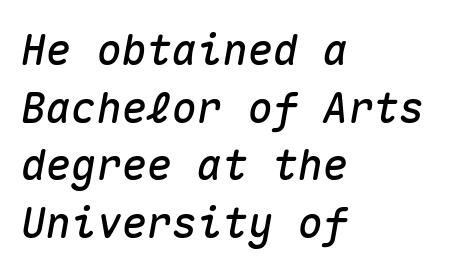
{"italic": "yes", "lean": "right", "slant_degrees": 10, "width": "normal", "stroke_contrast": "medium", "x_height": "medium", "monospaced": "yes", "underline": "no", "align": "left", "line_spacing": "normal", "line_spacing_ratio": 1.37, "letter_spacing": "normal", "letter_spacing_em": 0.0, "glyph_px": 42}
